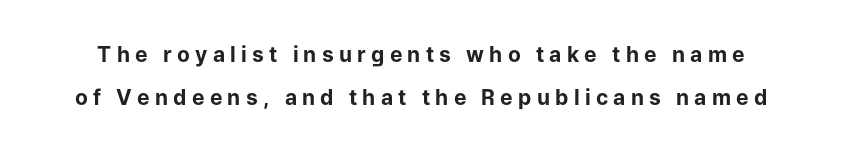
Notice how the stems are strictly vertical — no italics here. Glance below the letters and you will spot only blank space. Weight: bold. This rendering widens character spacing well past its baseline value. Honestly, the rows look like they've been pulled way apart.
